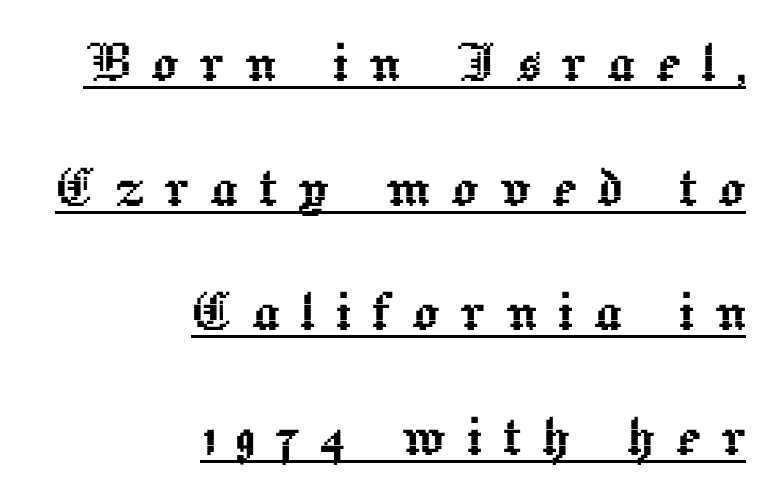
Q: Is the text italic (slanted)? A: No, it is upright.
Q: Is the text underlined? A: Yes.
Q: How is the paragraph aligned? A: Right-aligned.
Q: Is the spacing between letters normal or unusually wide? A: Unusually wide.
Q: Width (condensed, normal, or wide)? A: Normal.
Q: x-height? A: Medium.
Q: Monospaced? A: No.
